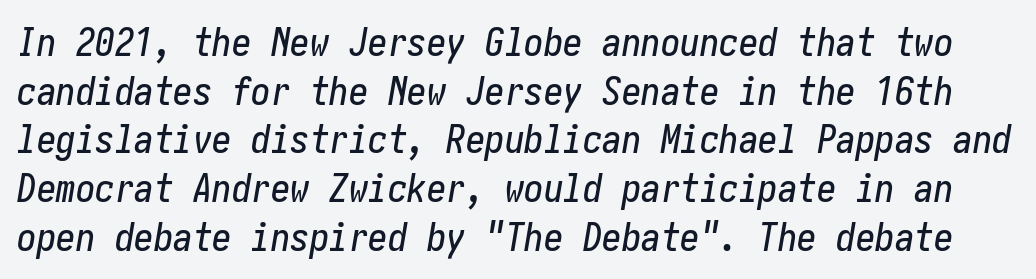
{"italic": "yes", "lean": "right", "slant_degrees": 10, "width": "condensed", "stroke_contrast": "low", "x_height": "medium", "underline": "no", "line_spacing": "normal", "line_spacing_ratio": 1.25, "letter_spacing": "normal", "letter_spacing_em": 0.0, "glyph_px": 39}
